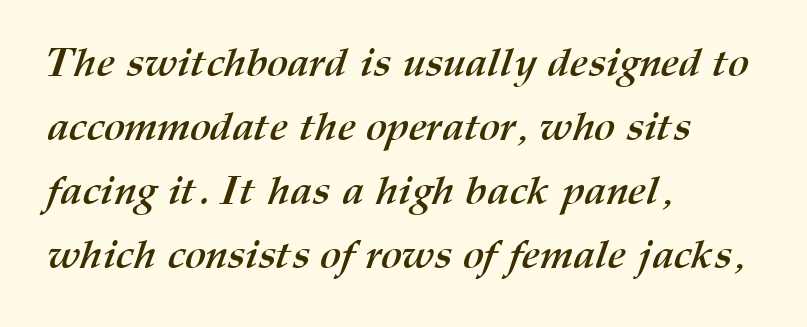
Descenders hang freely into open space. Notice how thick the strokes are: this is what a full bold looks like. The letters advance in unequal steps, a hallmark of proportional type. The passage shown has conventional tracking throughout. Which margin do the lines hug? The left one — the right edge is uneven.
